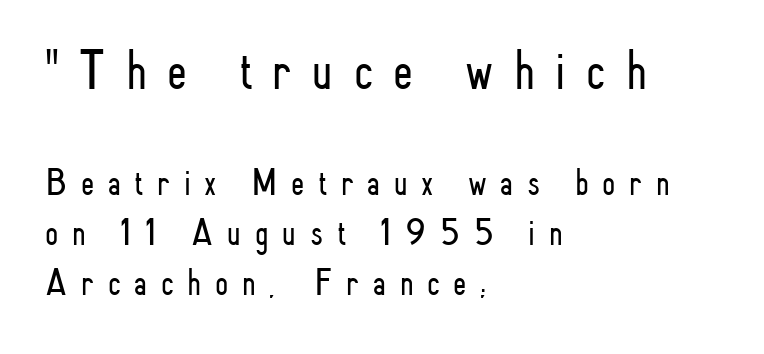
{"serif": "no", "italic": "no", "bold": "no", "weight": "light", "width": "condensed", "stroke_contrast": "low", "x_height": "small", "monospaced": "no", "underline": "no", "align": "left", "line_spacing": "normal", "line_spacing_ratio": 1.31, "letter_spacing": "wide", "letter_spacing_em": 0.36, "larger_block": "first", "size_ratio": 1.5, "glyph_px": 57}
